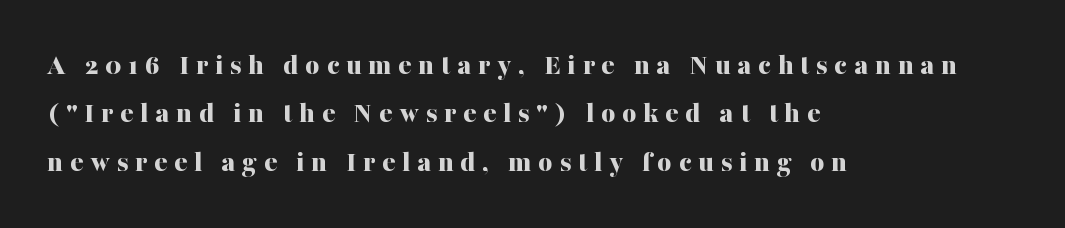
The image shows 30 px bold serif type, upright; set left-aligned, normal line spacing (1.61x), unusually wide letter spacing (+0.23 em), not underlined; medium stroke contrast and a medium x-height.
